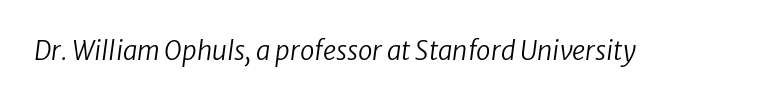
Q: Is the text bold? A: No.
Q: Is the text underlined? A: No.
Q: Is the spacing between letters normal or unusually wide? A: Normal.
